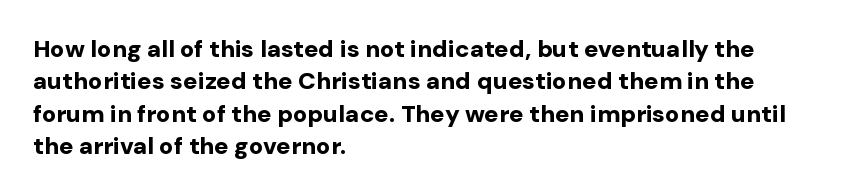
Whoever set this chose a conventional vertical rhythm. Emphasis by weight is at full strength: bold. The setting favours the left margin, as ordinary paragraphs usually do. Glance below the letters and you will spot only blank space. Rendered with straight, roman letterforms.
